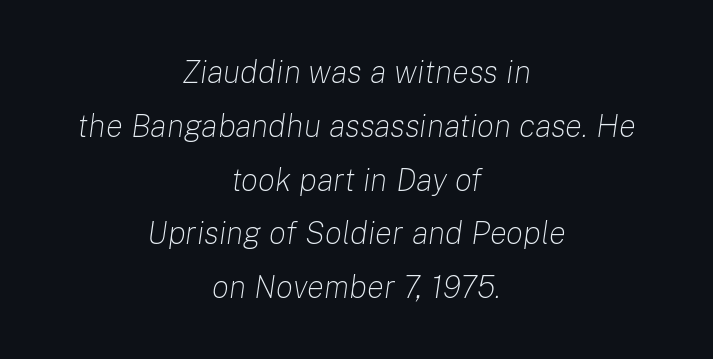
Notice how descenders clear the ascenders below comfortably — that's standard leading. The face looks like a standard text weight, possibly lighter. Alignment: centered. Honestly, there is no underline to notice here at all. The face used here is proportionally spaced, like ordinary book or web type. Looking at the ascenders, they clearly lean.
